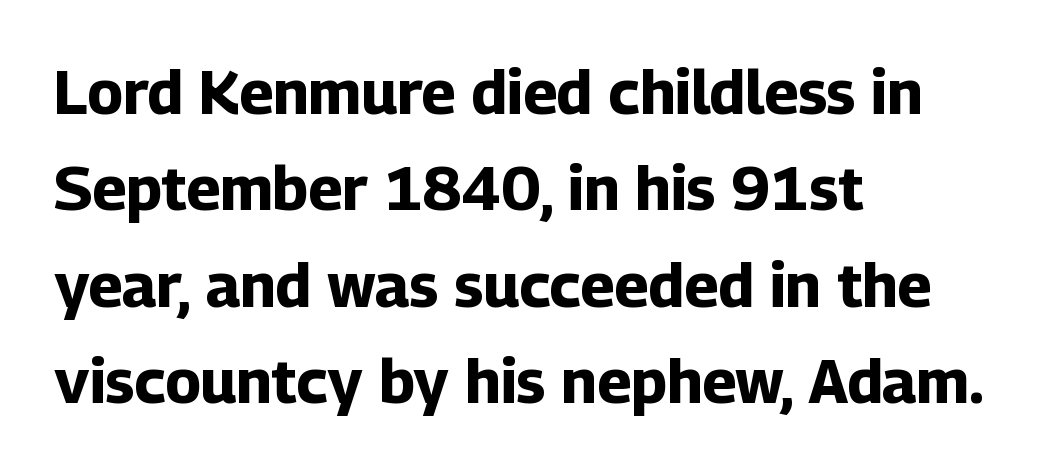
{"serif": "no", "italic": "no", "bold": "yes", "weight": "bold", "width": "normal", "stroke_contrast": "low", "x_height": "medium", "monospaced": "no", "underline": "no", "align": "left", "line_spacing": "normal", "line_spacing_ratio": 1.58, "letter_spacing": "normal", "letter_spacing_em": 0.0, "glyph_px": 61}
